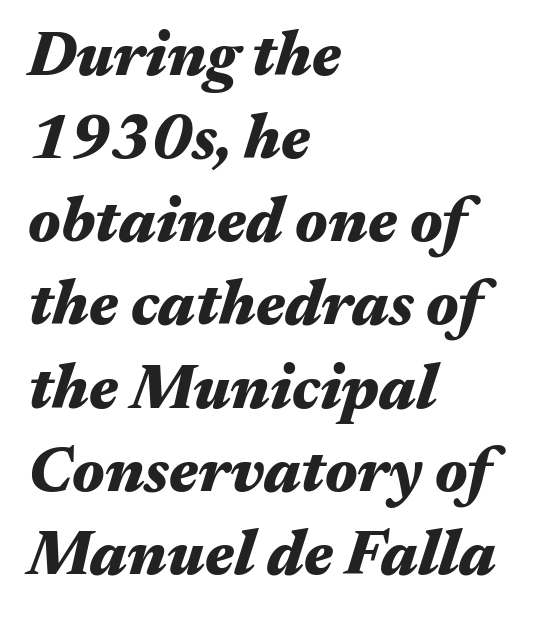
Q: Is the text bold? A: Yes.
Q: Is the text italic (slanted)? A: Yes, it leans right by about 17 degrees.
Q: Is the text underlined? A: No.
Q: How is the paragraph aligned? A: Left-aligned.
Q: Is the spacing between letters normal or unusually wide? A: Normal.
Q: Is the spacing between lines tight, normal or loose? A: Normal.
Q: Width (condensed, normal, or wide)? A: Wide.
Q: Stroke contrast? A: Medium.
Q: x-height? A: Medium.
Q: Monospaced? A: No.
